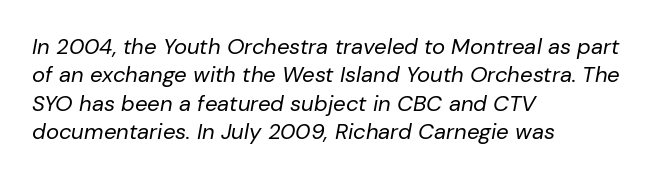
{"italic": "yes", "lean": "right", "slant_degrees": 10, "bold": "no", "underline": "no", "align": "left", "line_spacing": "normal", "line_spacing_ratio": 1.29, "letter_spacing": "normal", "letter_spacing_em": 0.0, "glyph_px": 22}
